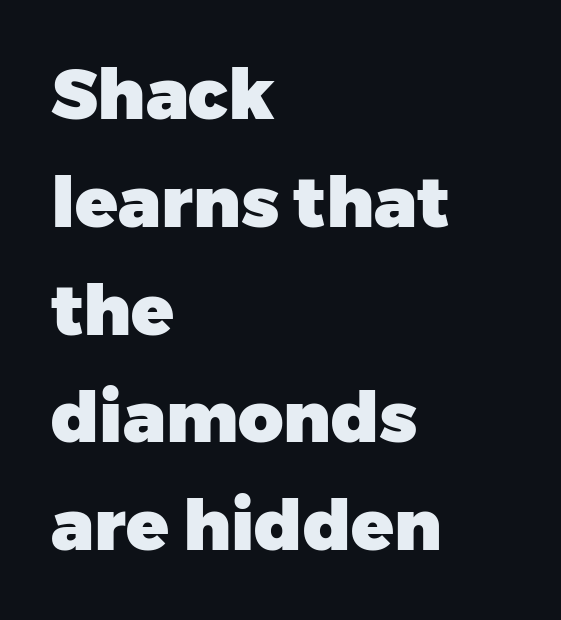
How are the letters spaced? Ordinarily, with no added tracking. The letters stand straight up with perfectly vertical stems. Each letter keeps its own natural width here, so spacing adapts to shape. The letters are bold, with thick, heavy strokes.
